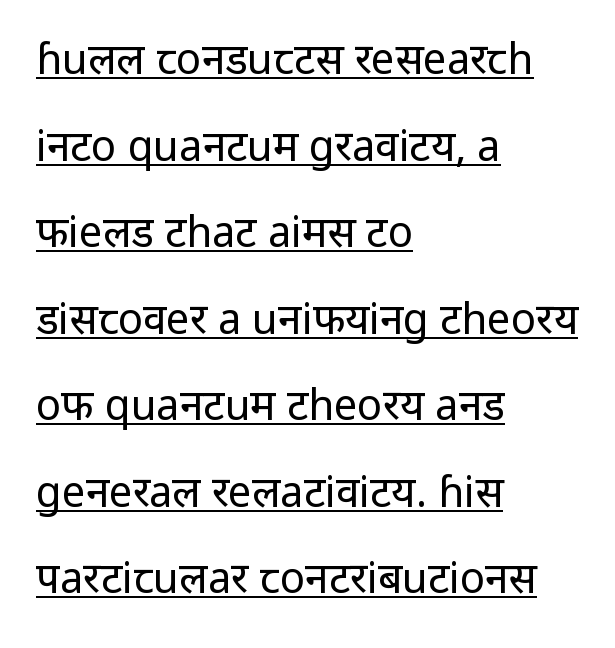
These lines keep a tight, regular rhythm from letter to letter. Airy leading. This is not heavy type; no bold has been used. The rendering shows plain stroke endings on the letterforms — a sans-serif design.
